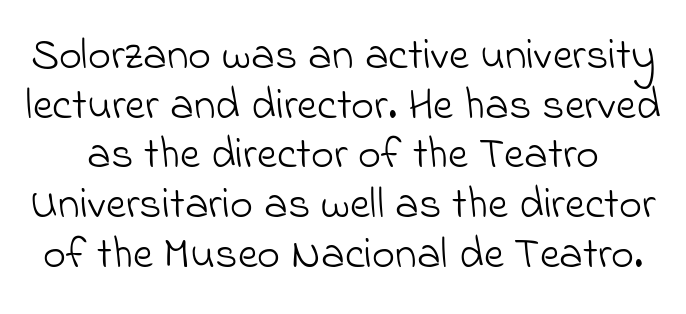
The image shows 44 px light sans-serif type; set tight line spacing (1.13x), normal letter spacing, not underlined; low stroke contrast and a small x-height.
